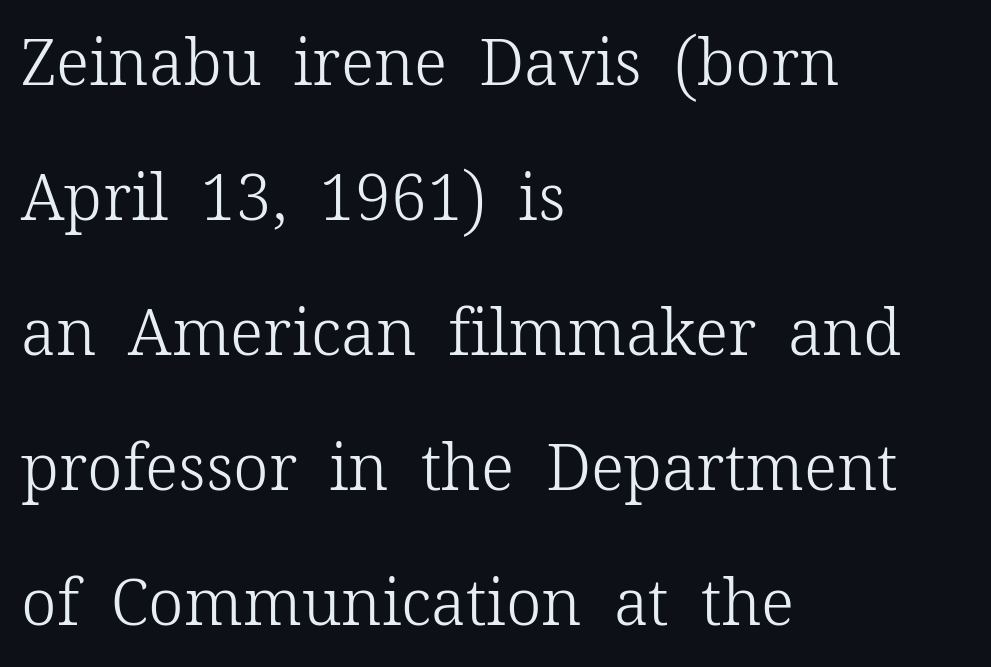
Yep, those are serifs on the letters. Weight: not bold — regular or lighter. You could not count columns in this text — the font is proportionally spaced. Here the glyphs are tracked normally, forming tight word shapes. Posture: vertical. The passage shown is not underscored anywhere.
